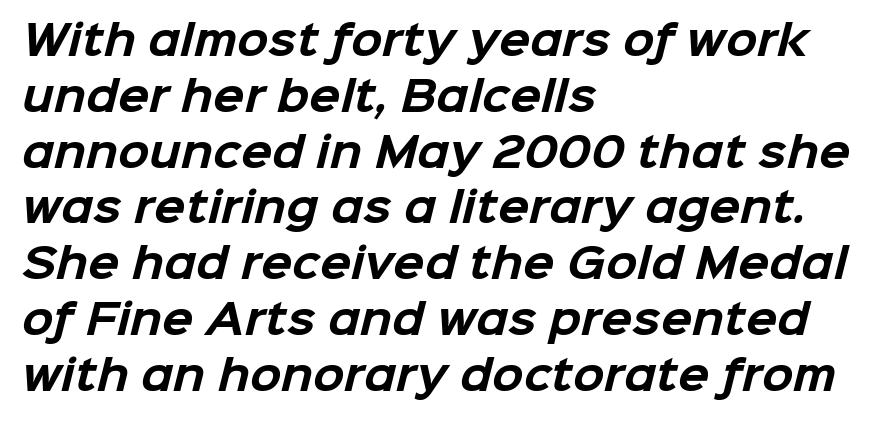
The image shows 41 px bold sans-serif type; set left-aligned, normal line spacing (1.36x), normal letter spacing, not underlined; low stroke contrast and a medium x-height.
